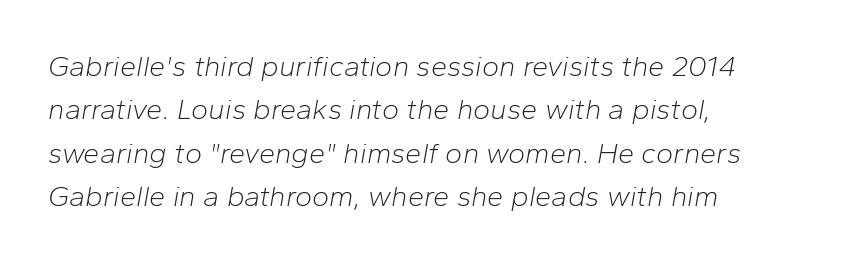
Q: Is the text bold? A: No.
Q: Is the text italic (slanted)? A: Yes, it leans right by about 10 degrees.
Q: Is the text underlined? A: No.
Q: How is the paragraph aligned? A: Left-aligned.
Q: Is the spacing between letters normal or unusually wide? A: Normal.
Q: Is the spacing between lines tight, normal or loose? A: Normal.
Q: Width (condensed, normal, or wide)? A: Normal.
Q: Stroke contrast? A: Low.
Q: x-height? A: Medium.
Q: Monospaced? A: No.
